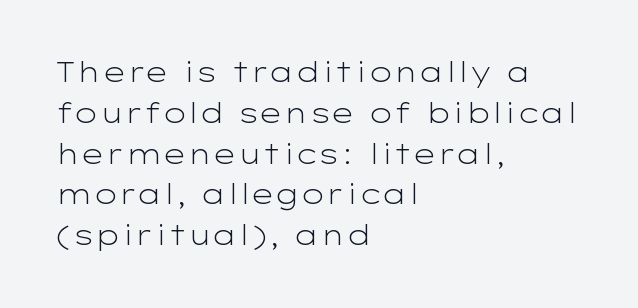
The image shows 27 px text type, upright; set left-aligned, normal line spacing (1.51x), normal letter spacing, not underlined.
